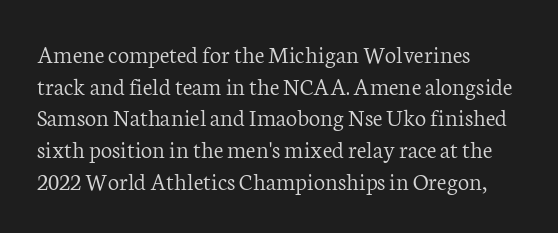
{"italic": "no", "bold": "no", "underline": "no", "align": "left", "line_spacing": "normal", "line_spacing_ratio": 1.27, "letter_spacing": "normal", "letter_spacing_em": 0.0, "glyph_px": 25}
